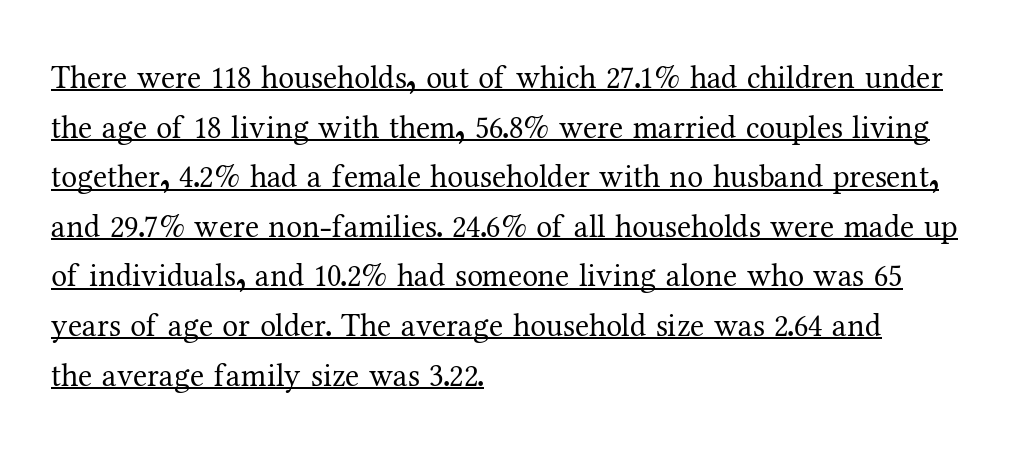
One glance says typical: line gaps are just what's usual. Proportional: the letters do not fall into vertical columns. The specimen includes a rule beneath the text block's lines. Summary of weight: not heavy and not bold. Typeset ragged right — the left edge is the straight one.
